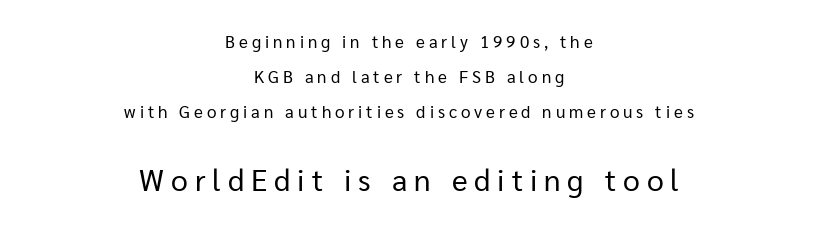
{"serif": "no", "italic": "no", "bold": "no", "weight": "regular", "width": "normal", "stroke_contrast": "low", "x_height": "medium", "monospaced": "no", "underline": "no", "align": "center", "line_spacing": "loose", "line_spacing_ratio": 2.06, "letter_spacing": "wide", "letter_spacing_em": 0.23, "larger_block": "second", "size_ratio": 1.76, "glyph_px": 30}
